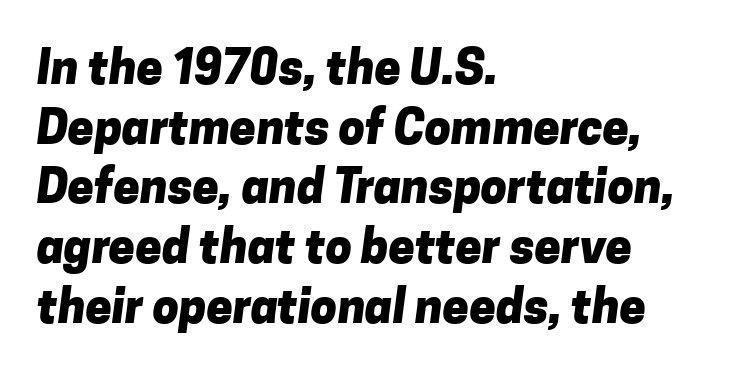
{"serif": "no", "bold": "yes", "weight": "heavy", "width": "normal", "stroke_contrast": "low", "x_height": "medium", "monospaced": "no", "underline": "no", "align": "left", "line_spacing": "normal", "line_spacing_ratio": 1.27, "letter_spacing": "normal", "letter_spacing_em": 0.0, "glyph_px": 47}
